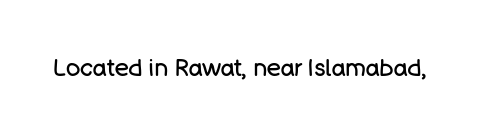
Q: Is the text bold? A: No.
Q: Is the text italic (slanted)? A: No, it is upright.
Q: Is the text underlined? A: No.
Q: Is the spacing between letters normal or unusually wide? A: Normal.
